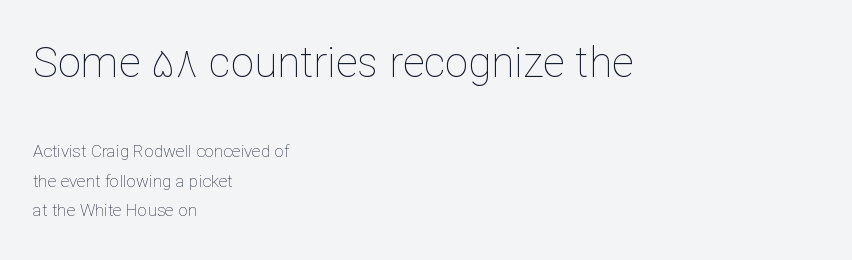
The composition opens big and finishes small. Each row of text sits above clean, open space. Varying glyph widths throughout — classic text-font behaviour. Ordinary non-slanted type is in use. The face used here is rendered with its standard letterfit. Weight: in the light-to-regular range.
